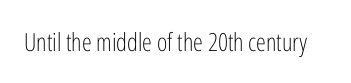
Q: Is the text bold? A: No.
Q: Is the text italic (slanted)? A: No, it is upright.
Q: Is the text underlined? A: No.
Q: Is the spacing between letters normal or unusually wide? A: Normal.
